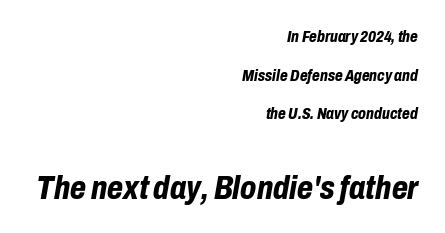
{"italic": "yes", "lean": "right", "slant_degrees": 10, "bold": "yes", "weight": "bold", "width": "condensed", "stroke_contrast": "low", "x_height": "medium", "monospaced": "no", "underline": "no", "align": "right", "line_spacing": "loose", "line_spacing_ratio": 2.42, "letter_spacing": "normal", "letter_spacing_em": 0.0, "larger_block": "second", "size_ratio": 2.06, "glyph_px": 33}
